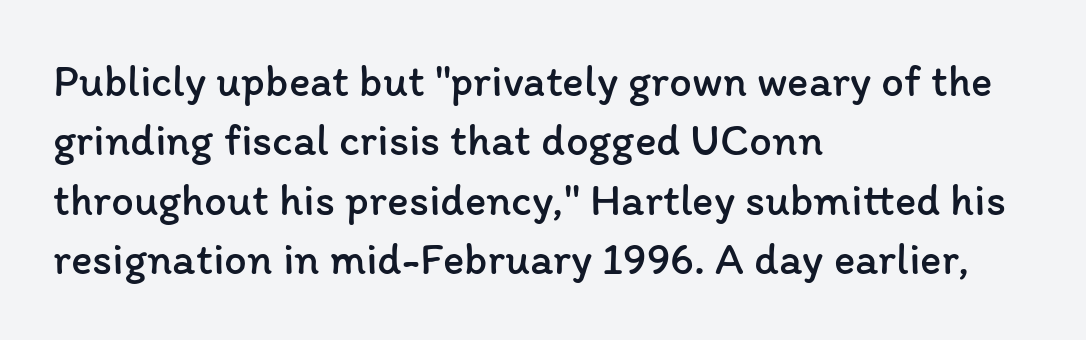
Q: Is the text bold? A: No.
Q: Is the text italic (slanted)? A: No, it is upright.
Q: Is the text underlined? A: No.
Q: How is the paragraph aligned? A: Left-aligned.
Q: Is the spacing between letters normal or unusually wide? A: Normal.
Q: Is the spacing between lines tight, normal or loose? A: Normal.
Q: Width (condensed, normal, or wide)? A: Normal.
Q: Stroke contrast? A: Low.
Q: x-height? A: Medium.
Q: Monospaced? A: No.
